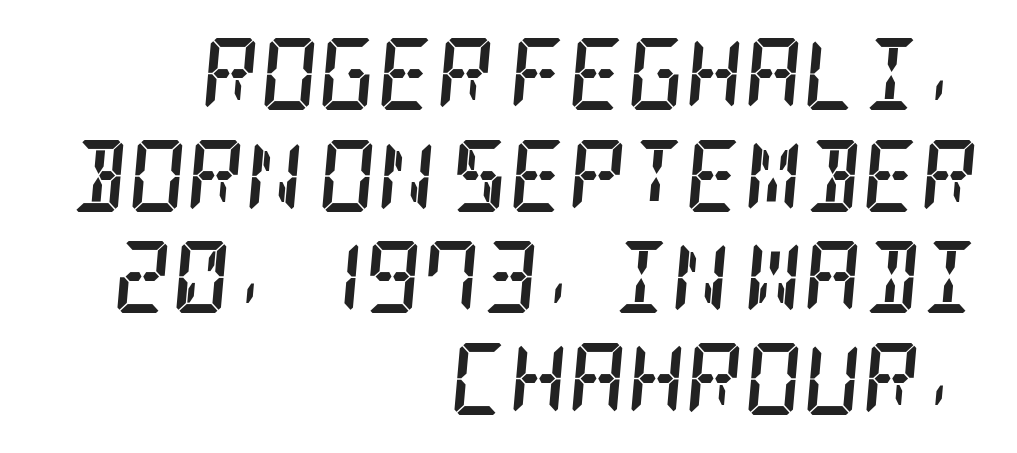
Q: Is the text bold? A: Yes.
Q: Is the text italic (slanted)? A: Yes, it leans right by about 5 degrees.
Q: Is the typeface a serif or a sans-serif typeface? A: Serif.
Q: Is the text underlined? A: No.
Q: How is the paragraph aligned? A: Right-aligned.
Q: Is the spacing between letters normal or unusually wide? A: Normal.
Q: Is the spacing between lines tight, normal or loose? A: Normal.
Q: Width (condensed, normal, or wide)? A: Condensed.
Q: Stroke contrast? A: Low.
Q: x-height? A: Large.
